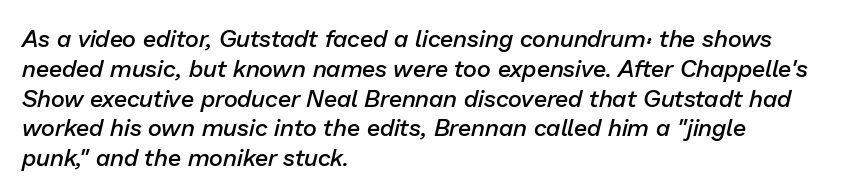
{"italic": "yes", "lean": "right", "slant_degrees": 13, "bold": "semi", "underline": "no", "align": "left", "line_spacing_ratio": 1.24, "letter_spacing": "normal", "letter_spacing_em": 0.0, "glyph_px": 24}
